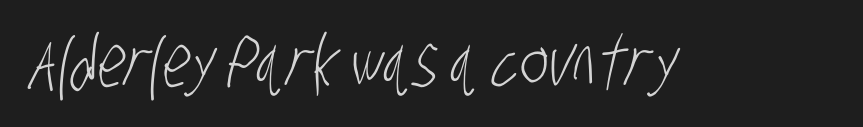
{"serif": "no", "bold": "no", "weight": "light", "width": "condensed", "stroke_contrast": "low", "x_height": "large", "monospaced": "no", "underline": "no", "letter_spacing": "normal", "letter_spacing_em": 0.0, "glyph_px": 72}
